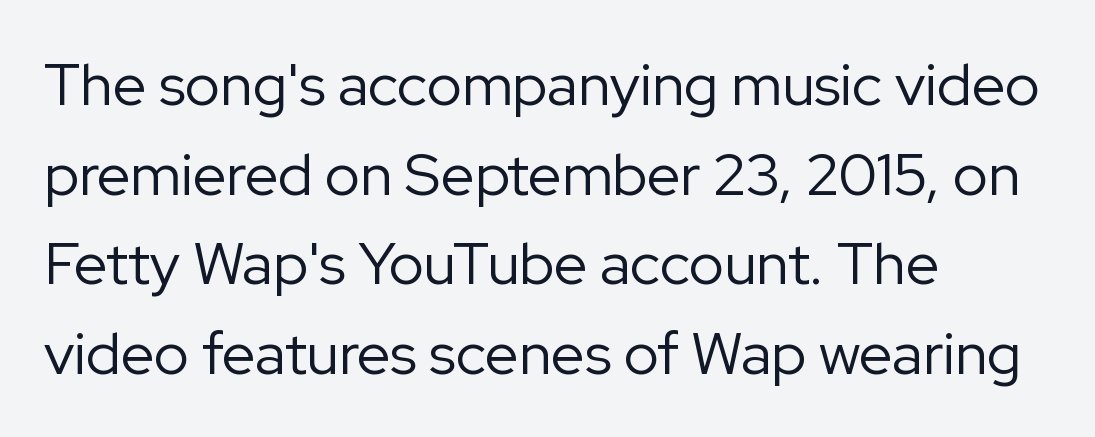
{"serif": "no", "italic": "no", "bold": "no", "weight": "regular", "width": "normal", "stroke_contrast": "low", "x_height": "medium", "monospaced": "no", "underline": "no", "align": "left", "line_spacing": "normal", "line_spacing_ratio": 1.52, "letter_spacing": "normal", "letter_spacing_em": 0.0, "glyph_px": 59}
